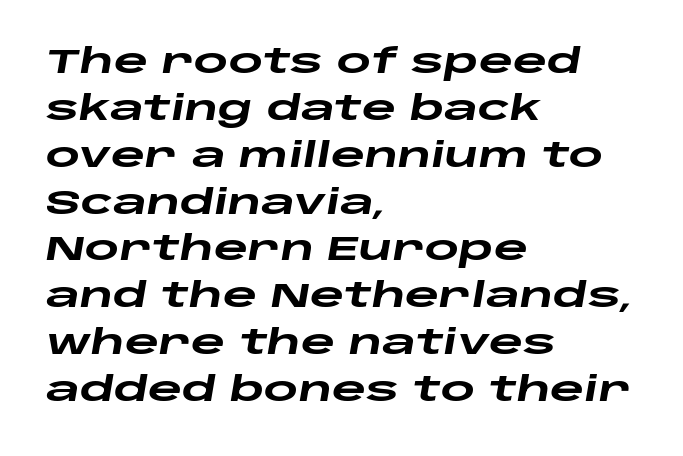
The image shows 33 px heavy, wide type, italic (leaning right); set left-aligned, normal line spacing (1.42x), normal letter spacing, not underlined; low stroke contrast and a large x-height.
